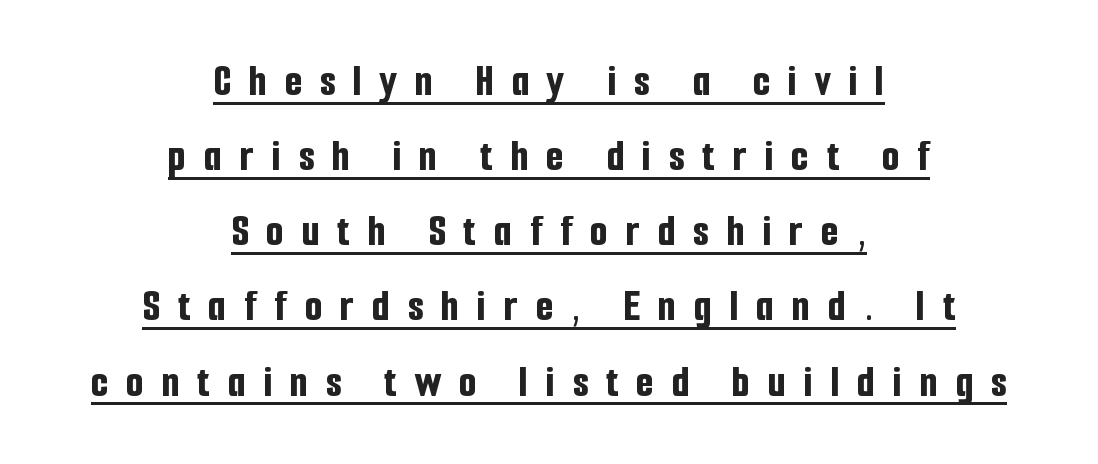
The image shows 45 px bold, condensed sans-serif type, upright; set centered, normal line spacing (1.67x), unusually wide letter spacing (+0.4 em), underlined; low stroke contrast and a medium x-height.
